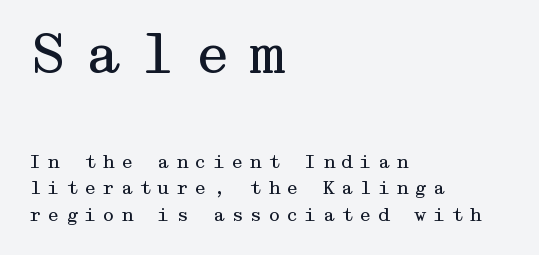
Q: Is the text bold? A: No.
Q: Is the text italic (slanted)? A: No, it is upright.
Q: Is the typeface a serif or a sans-serif typeface? A: Serif.
Q: Is the text underlined? A: No.
Q: How is the paragraph aligned? A: Left-aligned.
Q: Is the spacing between letters normal or unusually wide? A: Unusually wide.
Q: Is the spacing between lines tight, normal or loose? A: Normal.
Q: Which block of text is set in a larger size, the first (top) or the second (bottom)? A: The first (top) one.
Q: Width (condensed, normal, or wide)? A: Wide.
Q: Stroke contrast? A: Medium.
Q: x-height? A: Medium.
